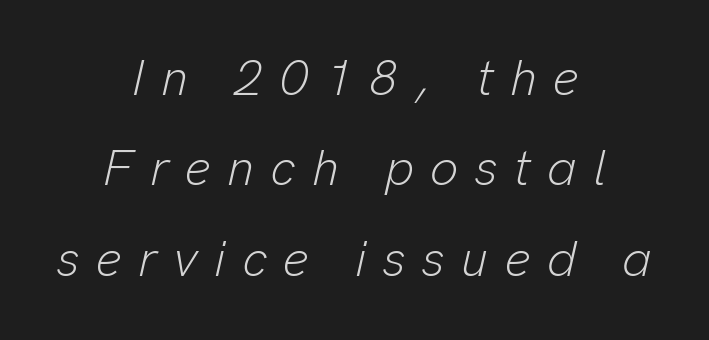
{"italic": "yes", "lean": "right", "slant_degrees": 13, "bold": "no", "weight": "light", "width": "normal", "stroke_contrast": "low", "x_height": "medium", "monospaced": "no", "underline": "no", "align": "center", "line_spacing_ratio": 1.81, "letter_spacing": "wide", "letter_spacing_em": 0.33, "glyph_px": 50}
